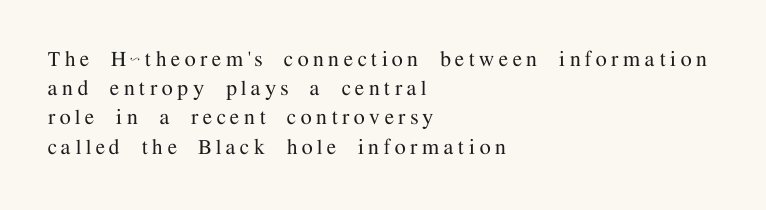
Q: Is the text italic (slanted)? A: No, it is upright.
Q: Is the text underlined? A: No.
Q: How is the paragraph aligned? A: Left-aligned.
